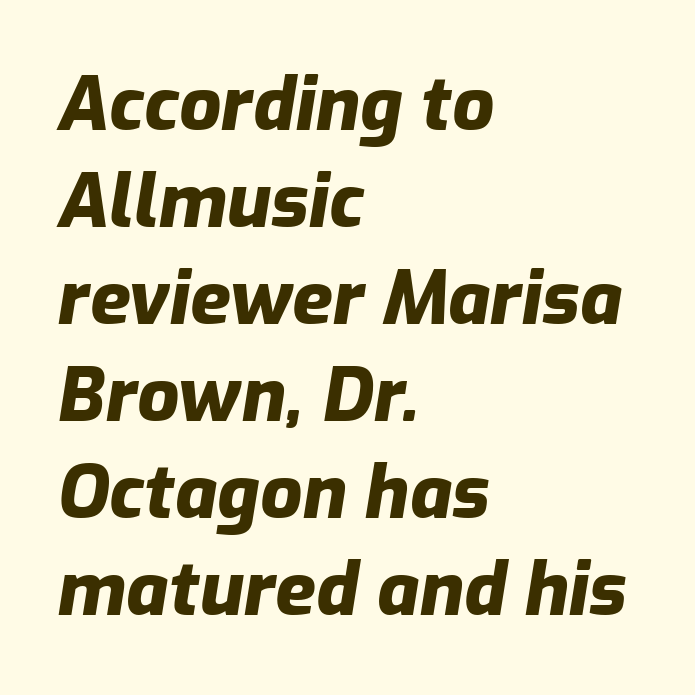
The image shows 74 px heavy type, italic (leaning right); set left-aligned, normal line spacing (1.31x), normal letter spacing, not underlined; low stroke contrast and a medium x-height.
